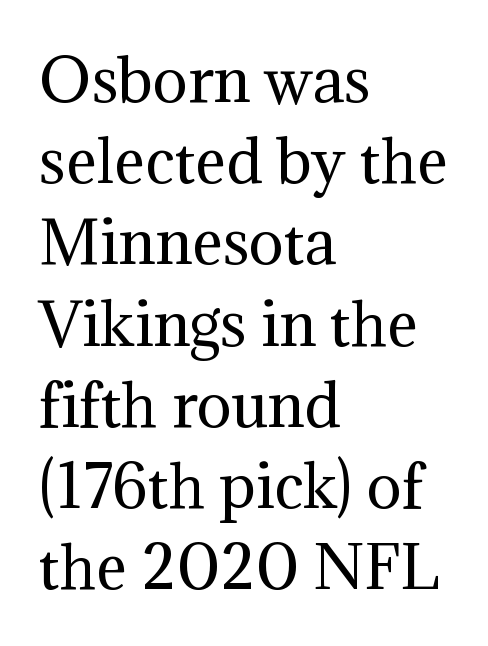
Q: Is the text bold? A: No.
Q: Is the text italic (slanted)? A: No, it is upright.
Q: Is the typeface a serif or a sans-serif typeface? A: Serif.
Q: Is the text underlined? A: No.
Q: How is the paragraph aligned? A: Left-aligned.
Q: Is the spacing between letters normal or unusually wide? A: Normal.
Q: Is the spacing between lines tight, normal or loose? A: Normal.
Q: Width (condensed, normal, or wide)? A: Normal.
Q: Stroke contrast? A: Medium.
Q: x-height? A: Medium.
Q: Monospaced? A: No.
